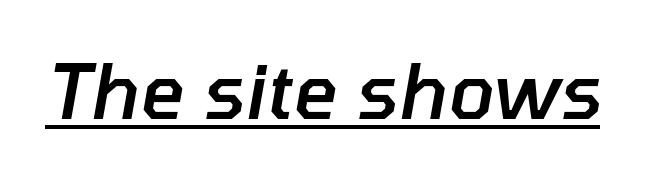
Compared with an ordinary text face, these strokes are moderately heavier — a semibold. Default kerning and tracking; the words read as compact shapes. Here the designer chose a conventional face with non-uniform glyph widths. Observe the lean: these are italic letterforms. Compared with undecorated copy, this sample adds a rule below the words.
